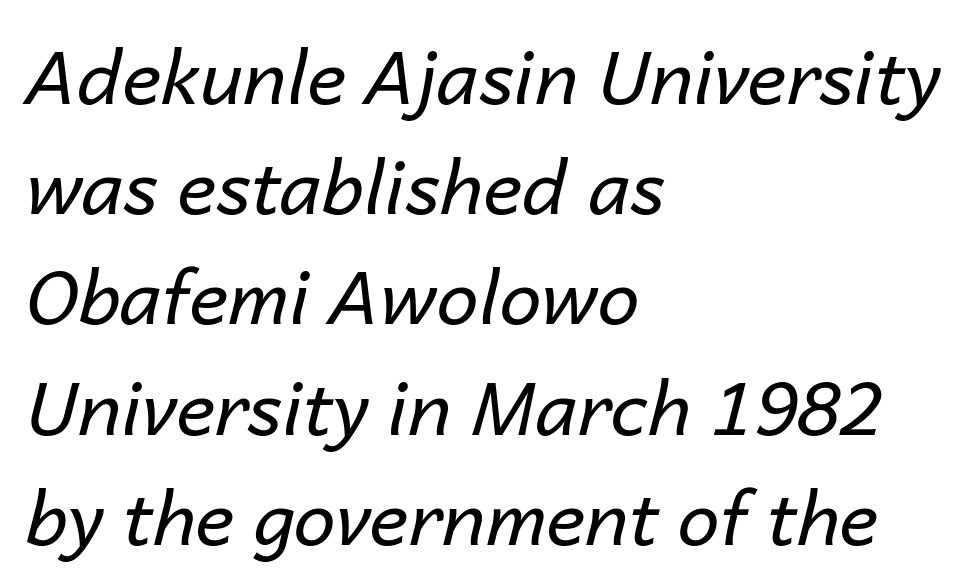
Q: Is the text bold? A: No.
Q: Is the text italic (slanted)? A: Yes, it leans right by about 14 degrees.
Q: Is the text underlined? A: No.
Q: How is the paragraph aligned? A: Left-aligned.
Q: Is the spacing between letters normal or unusually wide? A: Normal.
Q: Is the spacing between lines tight, normal or loose? A: Normal.
Q: Width (condensed, normal, or wide)? A: Normal.
Q: Stroke contrast? A: Low.
Q: x-height? A: Medium.
Q: Monospaced? A: No.
